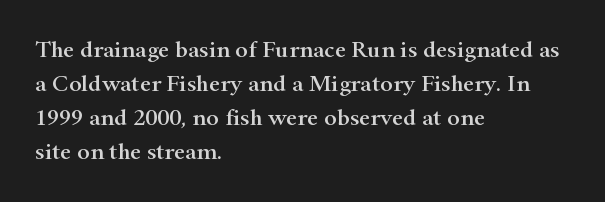
{"italic": "no", "underline": "no", "align": "left", "line_spacing": "normal", "line_spacing_ratio": 1.41, "letter_spacing": "normal", "letter_spacing_em": 0.0, "glyph_px": 24}
